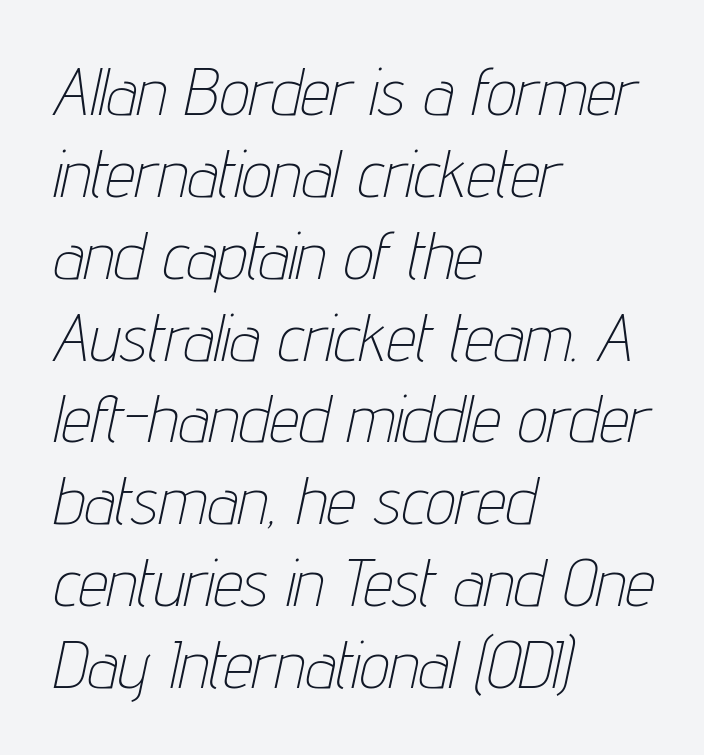
{"italic": "yes", "lean": "right", "slant_degrees": 12, "bold": "no", "weight": "thin", "width": "condensed", "stroke_contrast": "low", "x_height": "medium", "monospaced": "no", "underline": "no", "align": "left", "line_spacing_ratio": 1.24, "letter_spacing": "normal", "letter_spacing_em": 0.0, "glyph_px": 66}
